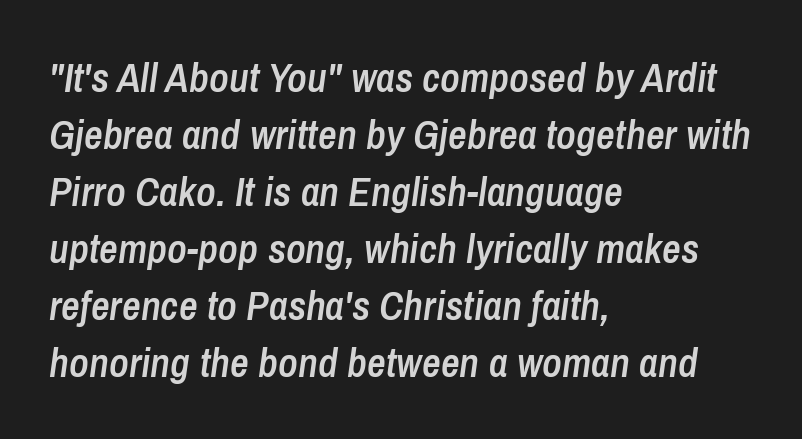
Q: Is the text bold? A: Semi-bold.
Q: Is the text italic (slanted)? A: Yes, it leans right by about 8 degrees.
Q: Is the text underlined? A: No.
Q: How is the paragraph aligned? A: Left-aligned.
Q: Is the spacing between letters normal or unusually wide? A: Normal.
Q: Is the spacing between lines tight, normal or loose? A: Normal.
Q: Width (condensed, normal, or wide)? A: Condensed.
Q: Stroke contrast? A: Low.
Q: x-height? A: Medium.
Q: Monospaced? A: No.
